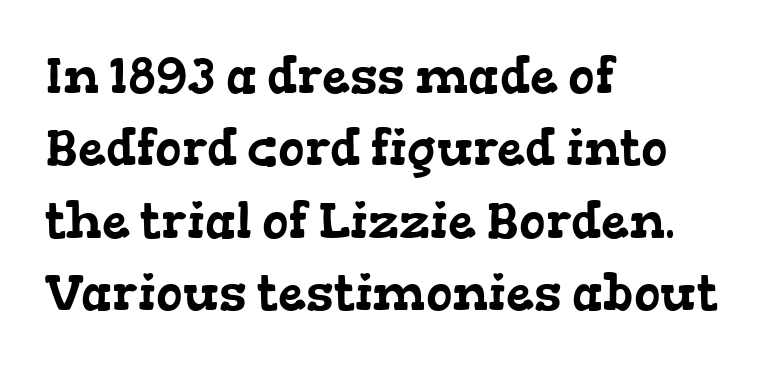
This sample uses plain, unmodified letter spacing. The passage shown is typed in a proportional face where columns would drift. Baseline-to-baseline distance is the conventional proportion of letter height. Look at the bottom of the vertical strokes: they flare into serifs here.
